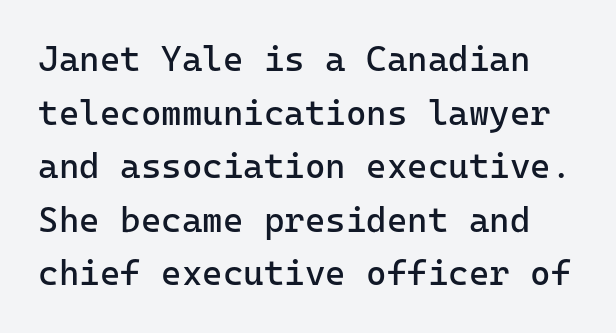
{"serif": "no", "italic": "no", "bold": "no", "weight": "regular", "width": "normal", "stroke_contrast": "low", "x_height": "medium", "underline": "no", "line_spacing": "normal", "line_spacing_ratio": 1.53, "letter_spacing": "normal", "letter_spacing_em": 0.0, "glyph_px": 35}
